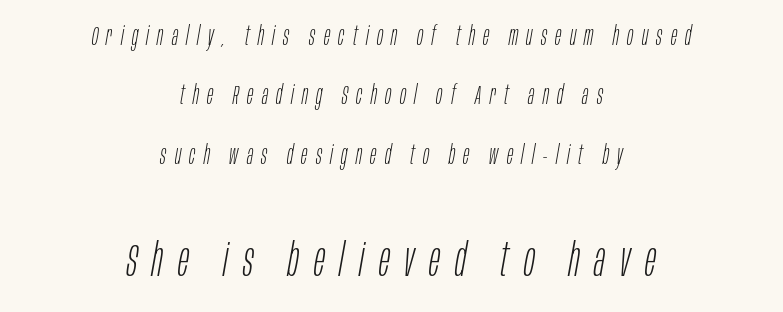
Q: Is the text bold? A: No.
Q: Is the text italic (slanted)? A: Yes, it leans right by about 10 degrees.
Q: Is the text underlined? A: No.
Q: How is the paragraph aligned? A: Centered.
Q: Is the spacing between letters normal or unusually wide? A: Unusually wide.
Q: Is the spacing between lines tight, normal or loose? A: Loose.
Q: Which block of text is set in a larger size, the first (top) or the second (bottom)? A: The second (bottom) one.
Q: Width (condensed, normal, or wide)? A: Condensed.
Q: Stroke contrast? A: Low.
Q: x-height? A: Large.
Q: Monospaced? A: No.
